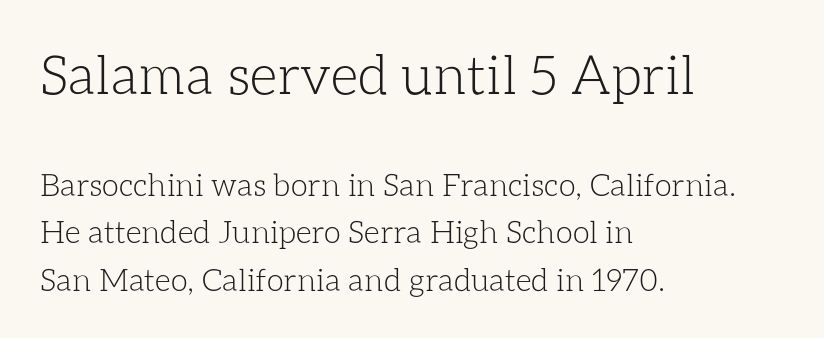
Q: Is the text bold? A: No.
Q: Is the text italic (slanted)? A: No, it is upright.
Q: Is the text underlined? A: No.
Q: How is the paragraph aligned? A: Left-aligned.
Q: Is the spacing between letters normal or unusually wide? A: Normal.
Q: Is the spacing between lines tight, normal or loose? A: Normal.
Q: Which block of text is set in a larger size, the first (top) or the second (bottom)? A: The first (top) one.
Q: Width (condensed, normal, or wide)? A: Normal.
Q: Stroke contrast? A: Low.
Q: x-height? A: Medium.
Q: Monospaced? A: No.
